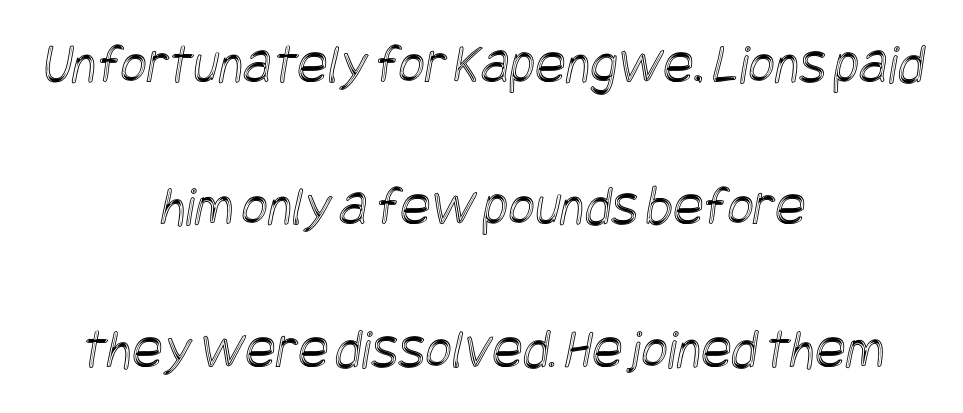
{"width": "condensed", "x_height": "large", "underline": "no", "align": "center", "line_spacing": "loose", "line_spacing_ratio": 2.5, "letter_spacing": "normal", "letter_spacing_em": 0.0, "glyph_px": 57}
